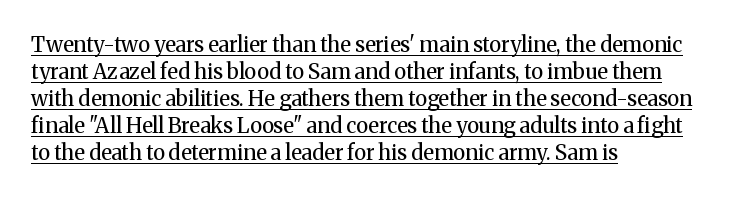
Q: Is the text bold? A: No.
Q: Is the text italic (slanted)? A: No, it is upright.
Q: Is the text underlined? A: Yes.
Q: How is the paragraph aligned? A: Left-aligned.
Q: Is the spacing between letters normal or unusually wide? A: Normal.
Q: Is the spacing between lines tight, normal or loose? A: Normal.
